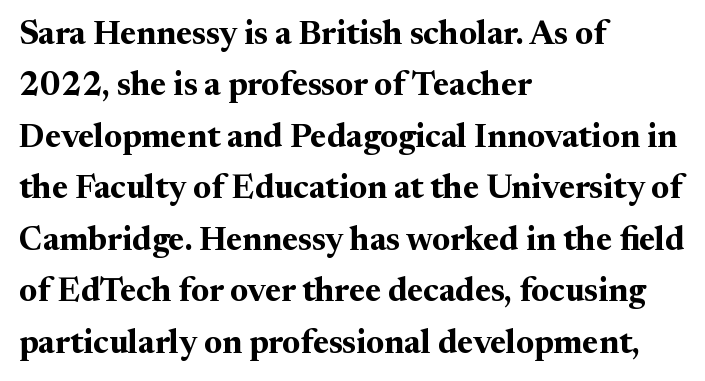
The image shows 33 px bold serif type, upright; set left-aligned, normal line spacing (1.56x), normal letter spacing, not underlined; medium stroke contrast and a medium x-height.
